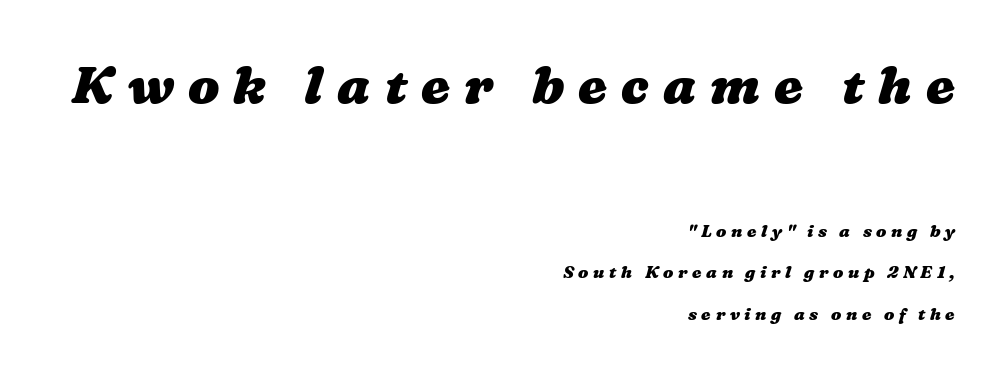
The image shows 52 px heavy, wide type; set right-aligned, loose line spacing (2.43x), unusually wide letter spacing (+0.27 em), not underlined; the first (top) block is 3.06x larger; medium stroke contrast and a medium x-height.
